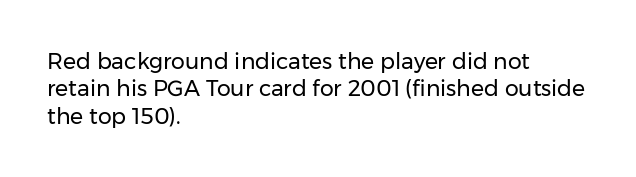
{"italic": "no", "bold": "no", "underline": "no", "align": "left", "line_spacing_ratio": 1.24, "letter_spacing": "normal", "letter_spacing_em": 0.0, "glyph_px": 22}
